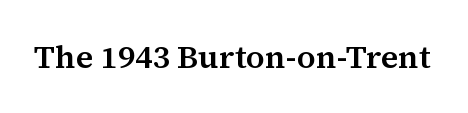
This sample has the flowing, uneven cadence of proportional lettering. Words appear dense and cohesive because spacing is normal. Tall strokes in this sample are plumb rather than angled. Any mark beneath the type? The region is blank. Typographically, this falls in the serif category.
